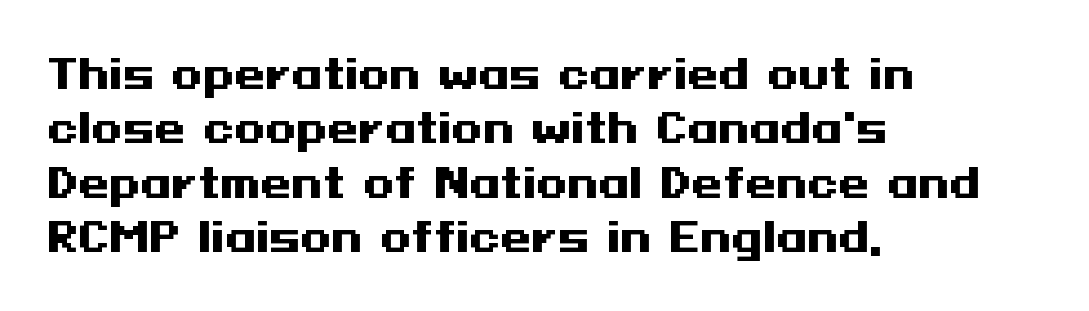
{"serif": "no", "italic": "no", "bold": "yes", "weight": "heavy", "width": "wide", "stroke_contrast": "medium", "x_height": "medium", "underline": "no", "align": "left", "line_spacing": "normal", "line_spacing_ratio": 1.36, "letter_spacing": "normal", "letter_spacing_em": 0.0, "glyph_px": 40}
